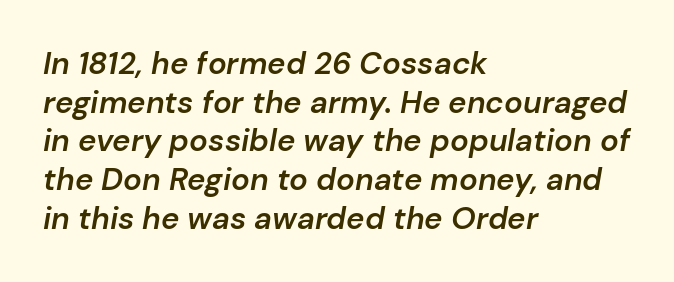
Q: Is the text bold? A: Semi-bold.
Q: Is the text italic (slanted)? A: Yes, it leans right by about 10 degrees.
Q: Is the text underlined? A: No.
Q: How is the paragraph aligned? A: Left-aligned.
Q: Is the spacing between letters normal or unusually wide? A: Normal.
Q: Is the spacing between lines tight, normal or loose? A: Normal.
Q: Width (condensed, normal, or wide)? A: Normal.
Q: Stroke contrast? A: Low.
Q: x-height? A: Medium.
Q: Monospaced? A: No.
